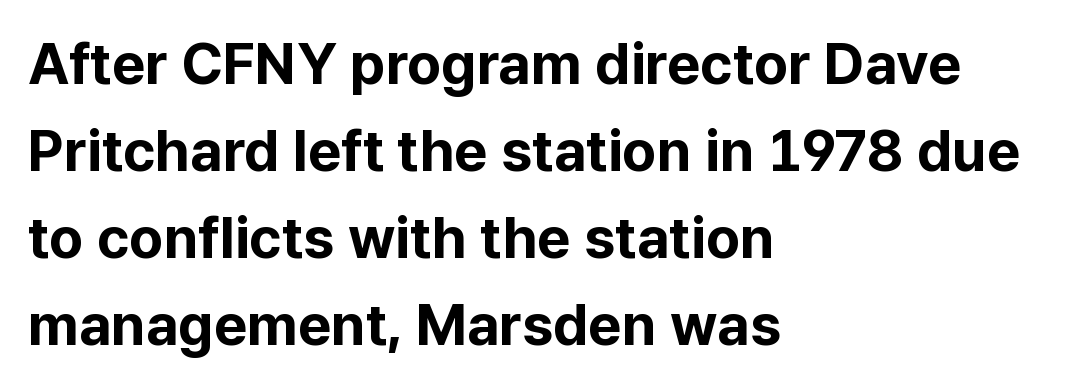
Q: Is the text bold? A: Yes.
Q: Is the text italic (slanted)? A: No, it is upright.
Q: Is the typeface a serif or a sans-serif typeface? A: Sans-serif.
Q: Is the text underlined? A: No.
Q: How is the paragraph aligned? A: Left-aligned.
Q: Is the spacing between letters normal or unusually wide? A: Normal.
Q: Is the spacing between lines tight, normal or loose? A: Normal.
Q: Width (condensed, normal, or wide)? A: Normal.
Q: Stroke contrast? A: Low.
Q: x-height? A: Medium.
Q: Monospaced? A: No.
